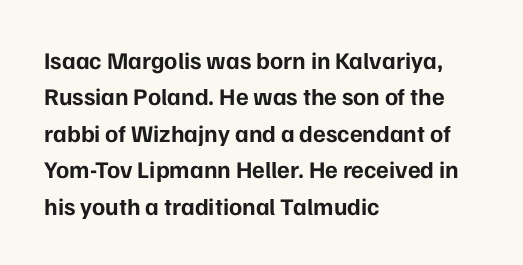
Q: Is the text bold? A: Yes.
Q: Is the text italic (slanted)? A: No, it is upright.
Q: Is the text underlined? A: No.
Q: How is the paragraph aligned? A: Left-aligned.
Q: Is the spacing between letters normal or unusually wide? A: Normal.
Q: Is the spacing between lines tight, normal or loose? A: Normal.
